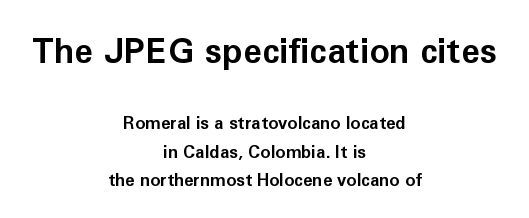
{"serif": "no", "italic": "no", "bold": "yes", "weight": "bold", "width": "normal", "stroke_contrast": "low", "x_height": "medium", "monospaced": "no", "underline": "no", "align": "center", "line_spacing": "normal", "line_spacing_ratio": 1.68, "letter_spacing": "normal", "letter_spacing_em": 0.0, "larger_block": "first", "size_ratio": 2.0, "glyph_px": 34}
